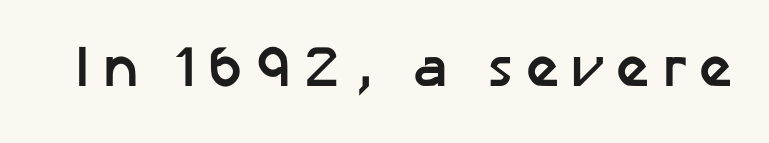
Examine the stroke ends and you'll find no serifs. If you drew a line through each stem, it would be perfectly vertical. Students, note that the glyphs here are deliberately spaced far apart. The rendering uses natural spacing where letterforms have individual widths. Type without underlining. Heavy, bold letterforms.
